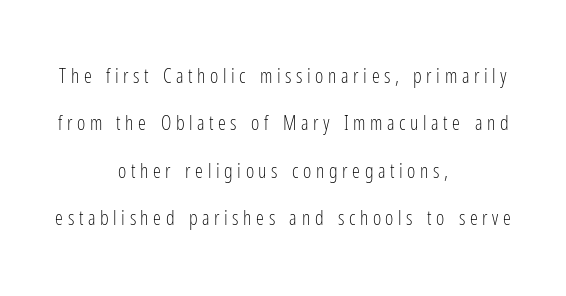
The image shows 20 px text type, upright; set centered, loose line spacing (2.37x), unusually wide letter spacing (+0.23 em), not underlined.
